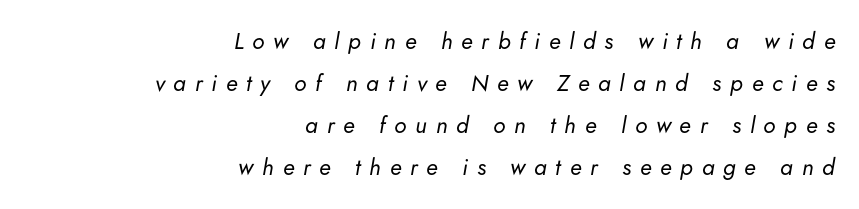
Letter spacing: wide. Any mark beneath the type? The region is blank. No heavy texture on the line: the type isn't bold. The setting favours the right margin, as signatures and pull-quotes sometimes do. This sample uses an oblique cut, with every glyph tilted off the vertical.
